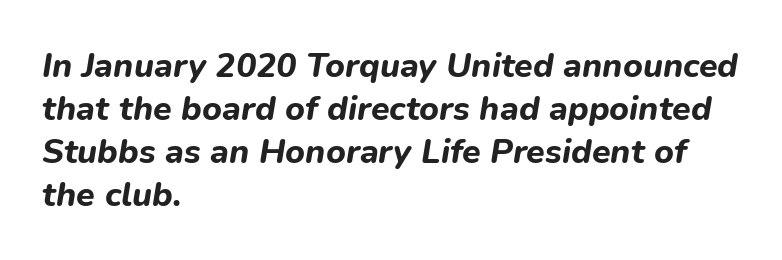
Summary of vertical rhythm: regular, with standard interline spacing. Horizontal alignment here is leftward, the default for most running prose. Words appear dense and cohesive because spacing is normal. The space beneath each line is pristine and unruled. Italic? Definitely — the glyphs are oblique. Think of a printed novel: that variable character pitch is what you see here.
